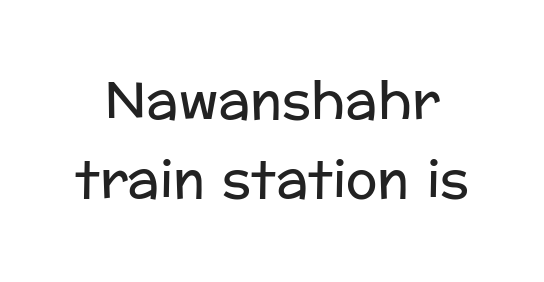
The image shows 52 px regular-weight sans-serif type, upright; set normal line spacing (1.51x), normal letter spacing, not underlined; low stroke contrast and a medium x-height.
